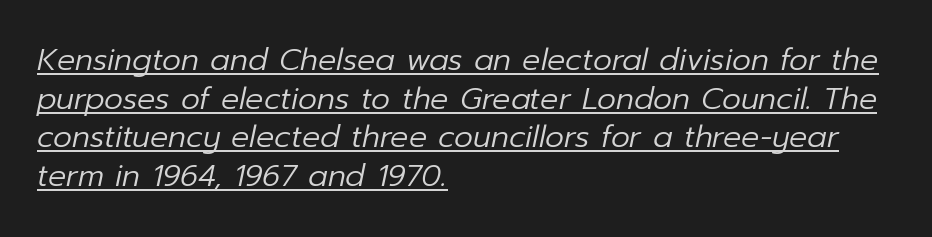
The image shows 30 px regular-weight type, italic (leaning right); set left-aligned, normal line spacing (1.29x), normal letter spacing, underlined; low stroke contrast and a medium x-height.
